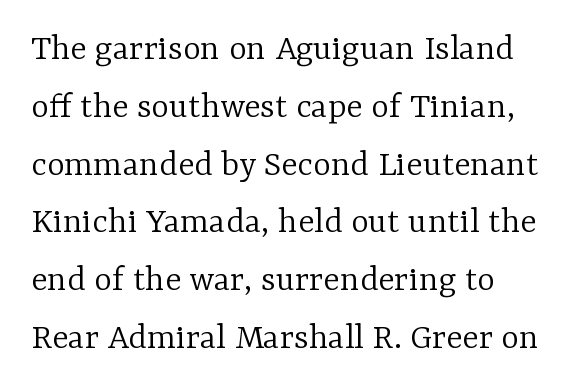
The image shows 38 px light serif type, upright; set normal line spacing (1.52x), normal letter spacing, not underlined; low stroke contrast and a medium x-height.
